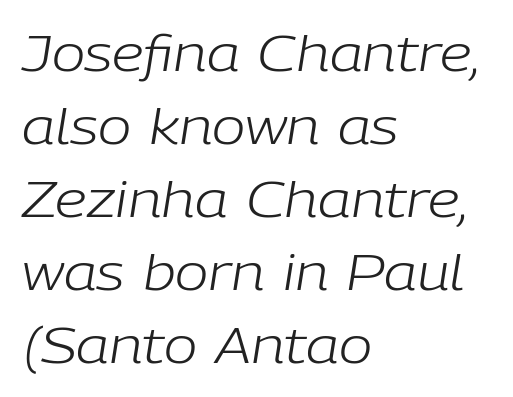
The image shows 50 px light type, italic (leaning right); set left-aligned, normal line spacing (1.46x), normal letter spacing, not underlined; low stroke contrast and a medium x-height.
